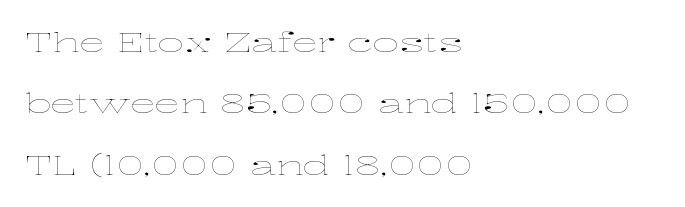
The image shows 26 px text type, upright; set left-aligned, loose line spacing (2.36x), normal letter spacing, not underlined.
